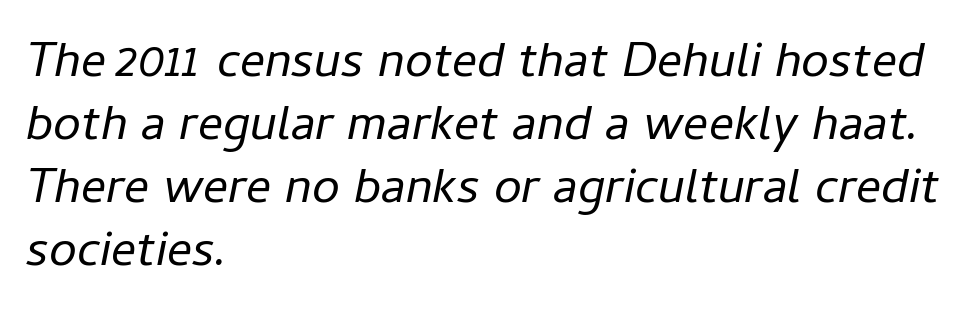
There's an unmistakable incline to the writing here. No extra tracking has been applied to these lines. The line-height multiplier appears to be the usual default. The letterforms sit at book weight or below.
